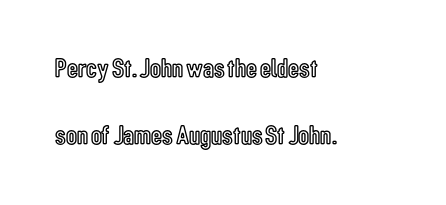
{"italic": "no", "underline": "no", "align": "left", "line_spacing": "loose", "line_spacing_ratio": 2.48, "letter_spacing": "normal", "letter_spacing_em": 0.0, "glyph_px": 27}
